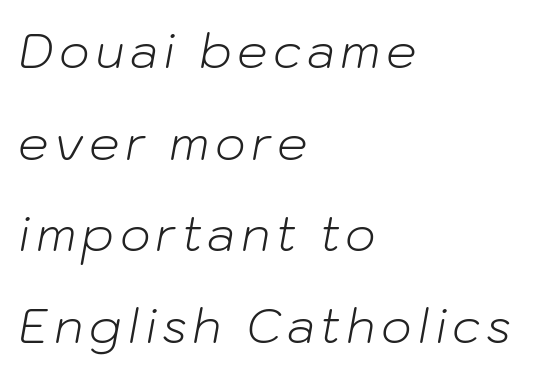
{"italic": "yes", "lean": "right", "slant_degrees": 10, "bold": "no", "weight": "light", "width": "normal", "stroke_contrast": "low", "x_height": "medium", "monospaced": "no", "underline": "no", "align": "left", "line_spacing": "loose", "line_spacing_ratio": 1.91, "glyph_px": 48}
